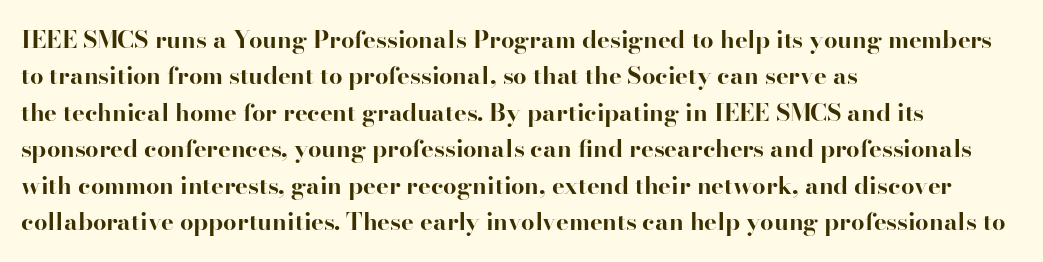
{"italic": "no", "bold": "yes", "underline": "no", "align": "left", "line_spacing": "normal", "line_spacing_ratio": 1.52, "letter_spacing": "normal", "letter_spacing_em": 0.0, "glyph_px": 24}
